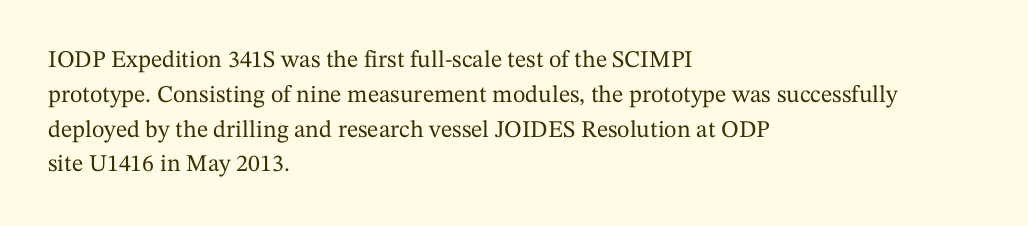
{"italic": "no", "underline": "no", "align": "left", "line_spacing": "normal", "line_spacing_ratio": 1.45, "letter_spacing": "normal", "letter_spacing_em": 0.0, "glyph_px": 24}
